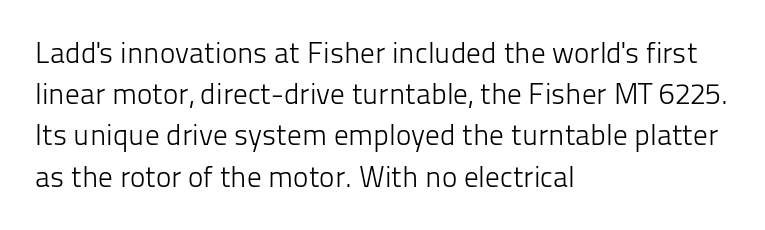
{"serif": "no", "italic": "no", "bold": "no", "weight": "light", "width": "normal", "stroke_contrast": "low", "x_height": "medium", "monospaced": "no", "underline": "no", "align": "left", "line_spacing": "normal", "line_spacing_ratio": 1.42, "letter_spacing": "normal", "letter_spacing_em": 0.0, "glyph_px": 29}
